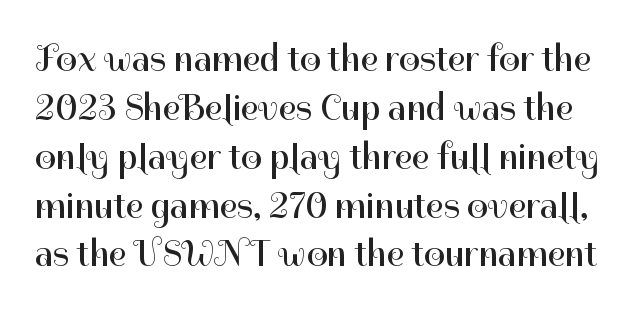
The type is set solid horizontally, with unmodified tracking. Rows of type keep a routine distance in the vertical direction. The foot of each line stays bare and open. Stroke terminals: plain, sans-serif. Does the lettering tilt? It doesn't — this is upright.
